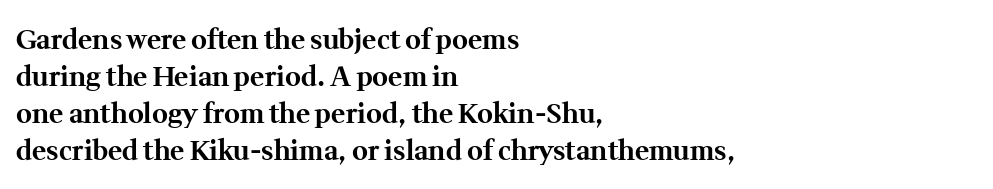
Every character sits straight up, as roman type does. Words appear dense and cohesive because spacing is normal. On the weight axis this lands at bold, roughly 700. In terms of leading, this rendering sits right in the middle.
